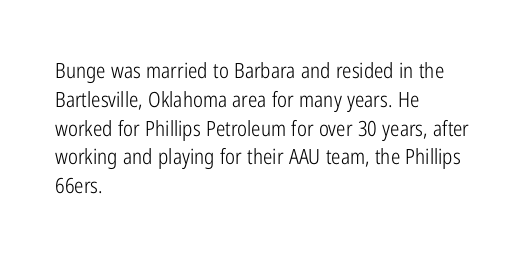
Q: Is the text bold? A: No.
Q: Is the text italic (slanted)? A: No, it is upright.
Q: Is the text underlined? A: No.
Q: How is the paragraph aligned? A: Left-aligned.
Q: Is the spacing between letters normal or unusually wide? A: Normal.
Q: Is the spacing between lines tight, normal or loose? A: Normal.
